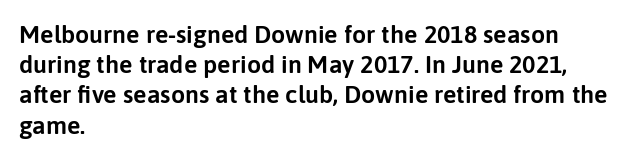
{"italic": "no", "underline": "no", "align": "left", "line_spacing_ratio": 1.21, "letter_spacing": "normal", "letter_spacing_em": 0.0, "glyph_px": 25}
